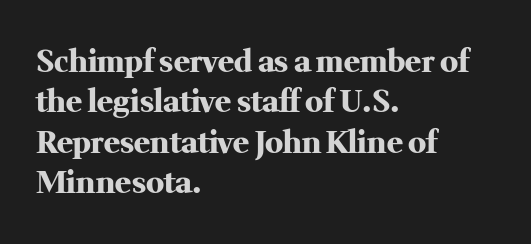
Q: Is the text bold? A: Yes.
Q: Is the text italic (slanted)? A: No, it is upright.
Q: Is the typeface a serif or a sans-serif typeface? A: Serif.
Q: Is the text underlined? A: No.
Q: How is the paragraph aligned? A: Left-aligned.
Q: Is the spacing between letters normal or unusually wide? A: Normal.
Q: Is the spacing between lines tight, normal or loose? A: Normal.
Q: Width (condensed, normal, or wide)? A: Normal.
Q: Stroke contrast? A: Medium.
Q: x-height? A: Medium.
Q: Monospaced? A: No.
